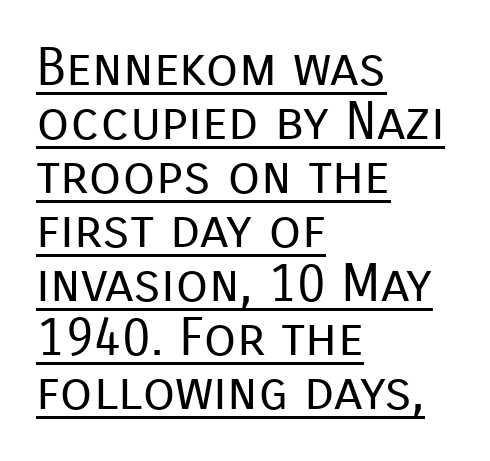
Q: Is the text bold? A: No.
Q: Is the text italic (slanted)? A: No, it is upright.
Q: Is the typeface a serif or a sans-serif typeface? A: Sans-serif.
Q: Is the text underlined? A: Yes.
Q: How is the paragraph aligned? A: Left-aligned.
Q: Is the spacing between letters normal or unusually wide? A: Normal.
Q: Is the spacing between lines tight, normal or loose? A: Tight.
Q: Width (condensed, normal, or wide)? A: Normal.
Q: Stroke contrast? A: Low.
Q: x-height? A: Medium.
Q: Monospaced? A: No.
